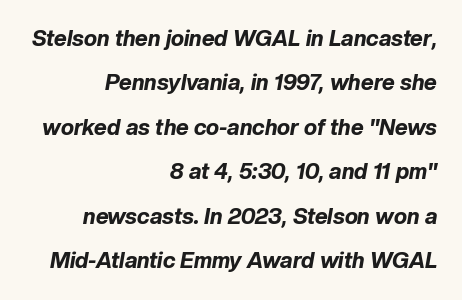
{"italic": "yes", "lean": "right", "slant_degrees": 10, "bold": "yes", "underline": "no", "align": "right", "line_spacing": "loose", "line_spacing_ratio": 2.02, "letter_spacing": "normal", "letter_spacing_em": 0.0, "glyph_px": 22}
